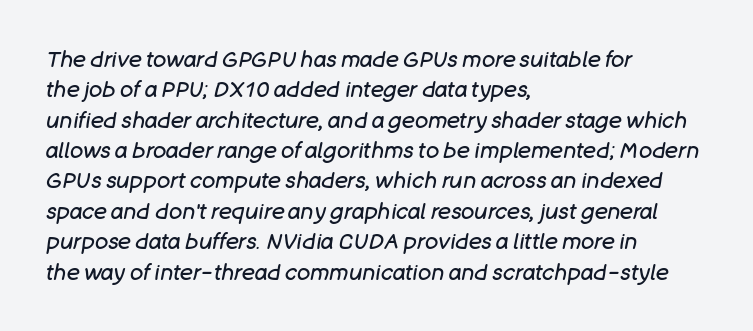
Every character sits at an angle, as italics do. Left-aligned paragraph, ragged on the right. Descenders hang freely into open space. Baseline-to-baseline distance is the conventional proportion of letter height. Does extra space separate the letters? No, they use regular spacing.
